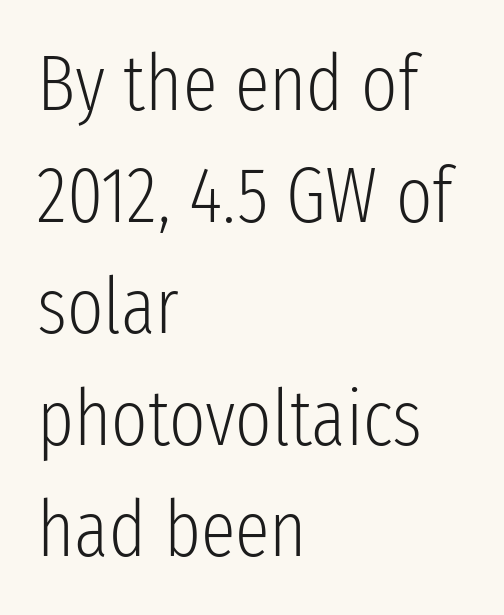
Q: Is the text bold? A: No.
Q: Is the text italic (slanted)? A: No, it is upright.
Q: Is the typeface a serif or a sans-serif typeface? A: Sans-serif.
Q: Is the text underlined? A: No.
Q: How is the paragraph aligned? A: Left-aligned.
Q: Is the spacing between letters normal or unusually wide? A: Normal.
Q: Is the spacing between lines tight, normal or loose? A: Normal.
Q: Width (condensed, normal, or wide)? A: Condensed.
Q: Stroke contrast? A: Low.
Q: x-height? A: Medium.
Q: Monospaced? A: No.
